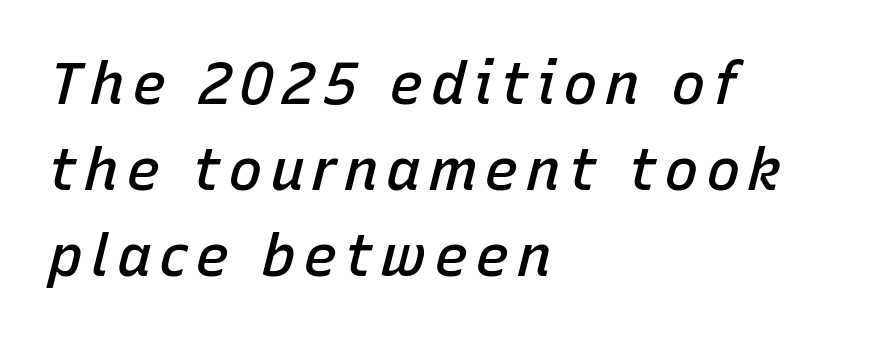
{"italic": "yes", "lean": "right", "slant_degrees": 15, "bold": "semi", "weight": "semibold", "width": "normal", "stroke_contrast": "low", "x_height": "medium", "monospaced": "no", "underline": "no", "align": "left", "line_spacing": "normal", "line_spacing_ratio": 1.48, "glyph_px": 58}
